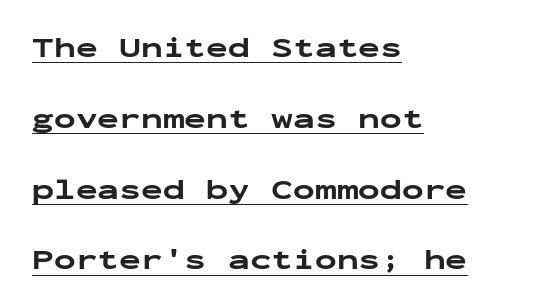
Q: Is the text bold? A: Yes.
Q: Is the text italic (slanted)? A: No, it is upright.
Q: Is the typeface a serif or a sans-serif typeface? A: Sans-serif.
Q: Is the text underlined? A: Yes.
Q: How is the paragraph aligned? A: Left-aligned.
Q: Is the spacing between letters normal or unusually wide? A: Normal.
Q: Is the spacing between lines tight, normal or loose? A: Loose.
Q: Width (condensed, normal, or wide)? A: Wide.
Q: Stroke contrast? A: Low.
Q: x-height? A: Medium.
Q: Monospaced? A: Yes.
